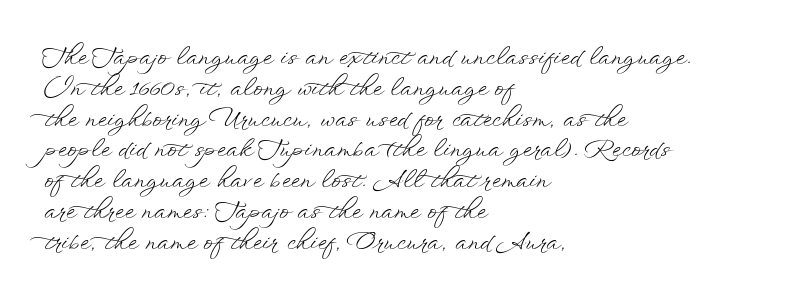
{"bold": "no", "underline": "no", "align": "left", "line_spacing": "normal", "line_spacing_ratio": 1.34, "letter_spacing": "normal", "letter_spacing_em": 0.0, "glyph_px": 23}
